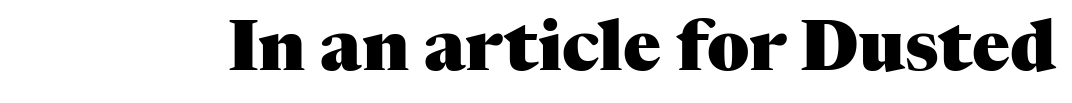
Q: Is the text bold? A: Yes.
Q: Is the text italic (slanted)? A: No, it is upright.
Q: Is the typeface a serif or a sans-serif typeface? A: Serif.
Q: Is the text underlined? A: No.
Q: Is the spacing between letters normal or unusually wide? A: Normal.
Q: Width (condensed, normal, or wide)? A: Normal.
Q: Stroke contrast? A: Medium.
Q: x-height? A: Medium.
Q: Monospaced? A: No.
